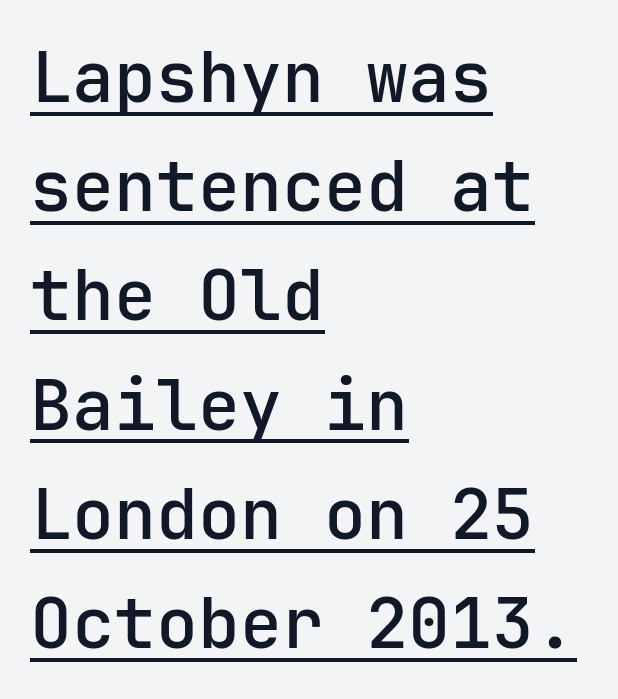
{"serif": "no", "italic": "no", "bold": "semi", "weight": "semibold", "width": "normal", "stroke_contrast": "low", "x_height": "medium", "underline": "yes", "align": "left", "line_spacing": "normal", "line_spacing_ratio": 1.56, "letter_spacing": "normal", "letter_spacing_em": 0.0, "glyph_px": 70}
